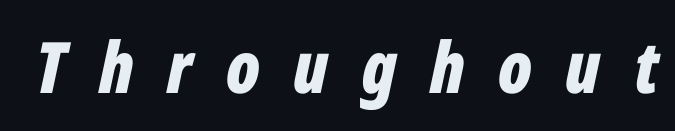
The font's italic variant was chosen for this text. The passage shown is emphatically bold. Clear beneath every line of the passage. The rendering uses natural spacing where letterforms have individual widths. The tracking reads as deliberately expanded to a designer's eye.
